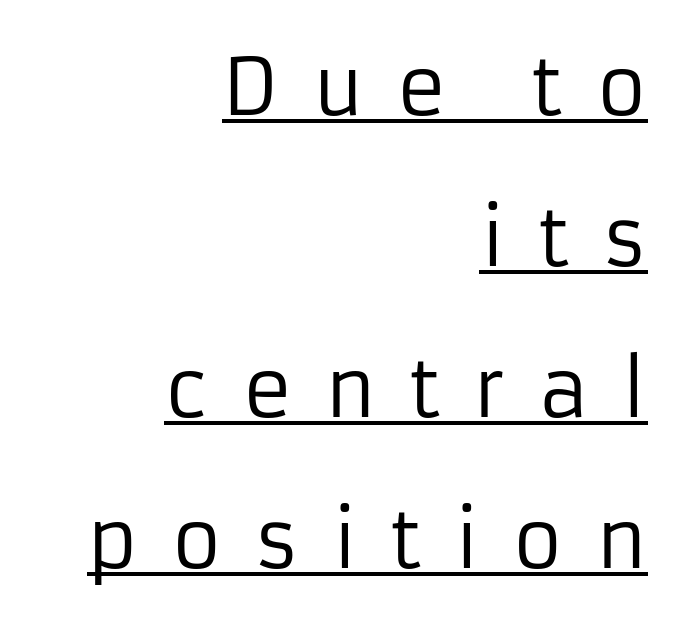
The image shows 77 px regular-weight sans-serif type, upright; set right-aligned, loose line spacing (1.96x), unusually wide letter spacing (+0.42 em), underlined; low stroke contrast and a medium x-height.
